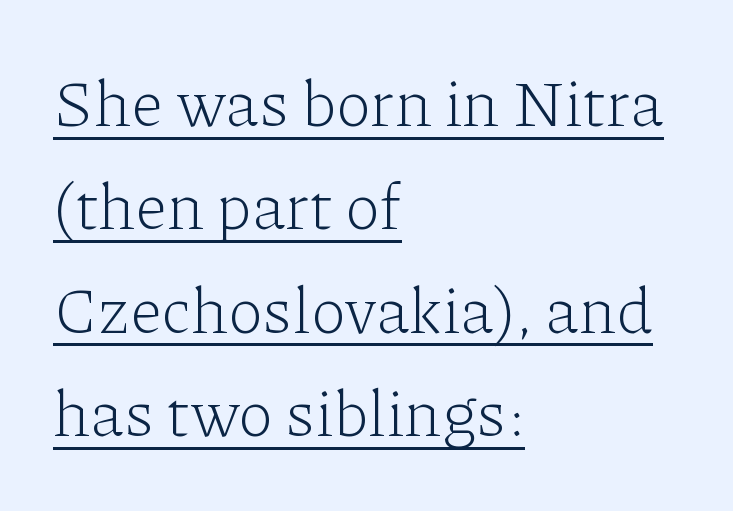
{"serif": "yes", "italic": "no", "bold": "no", "weight": "light", "width": "normal", "stroke_contrast": "low", "x_height": "medium", "monospaced": "no", "underline": "yes", "align": "left", "line_spacing": "normal", "line_spacing_ratio": 1.59, "letter_spacing": "normal", "letter_spacing_em": 0.0, "glyph_px": 65}
